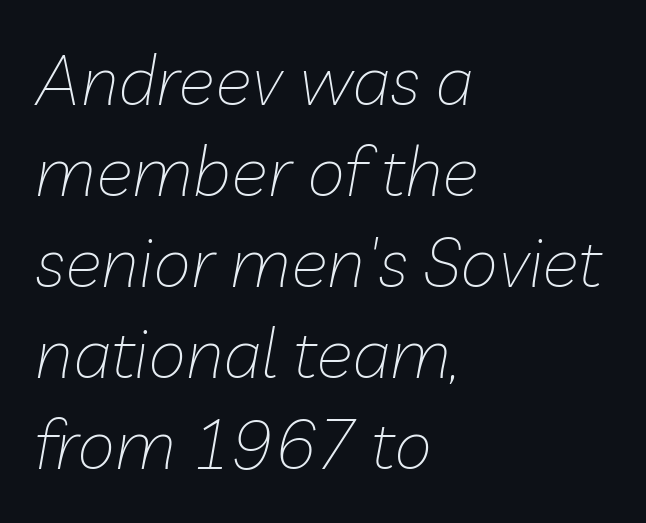
The image shows 69 px thin type, italic (leaning right); set left-aligned, normal line spacing (1.32x), normal letter spacing, not underlined; low stroke contrast and a medium x-height.
